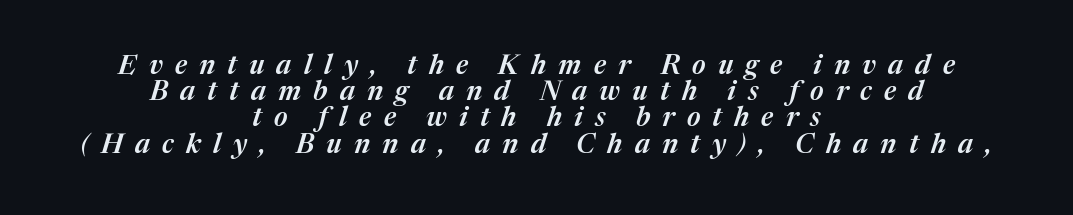
Q: Is the text bold? A: Semi-bold.
Q: Is the text italic (slanted)? A: Yes, it leans right by about 17 degrees.
Q: Is the text underlined? A: No.
Q: How is the paragraph aligned? A: Centered.
Q: Is the spacing between letters normal or unusually wide? A: Unusually wide.
Q: Is the spacing between lines tight, normal or loose? A: Tight.
